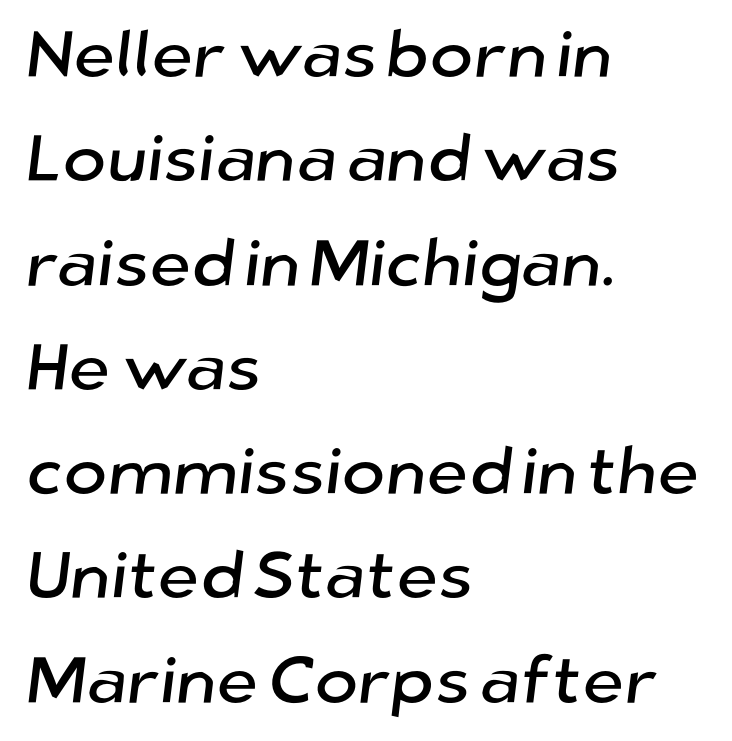
Q: Is the typeface a serif or a sans-serif typeface? A: Sans-serif.
Q: Is the text underlined? A: No.
Q: How is the paragraph aligned? A: Left-aligned.
Q: Is the spacing between letters normal or unusually wide? A: Normal.
Q: Is the spacing between lines tight, normal or loose? A: Normal.
Q: Width (condensed, normal, or wide)? A: Normal.
Q: Stroke contrast? A: Low.
Q: x-height? A: Medium.
Q: Monospaced? A: No.
